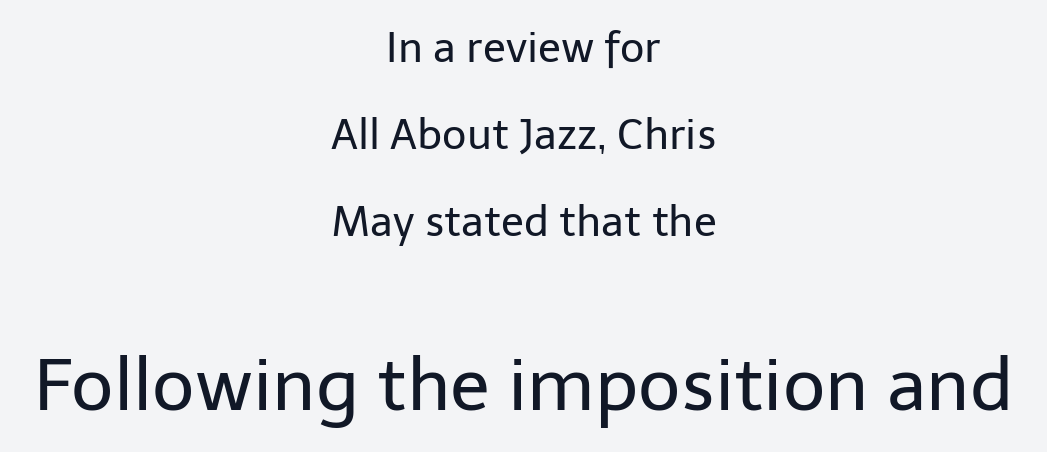
{"serif": "no", "italic": "no", "bold": "no", "weight": "regular", "width": "normal", "stroke_contrast": "low", "x_height": "medium", "monospaced": "no", "underline": "no", "align": "center", "line_spacing": "loose", "line_spacing_ratio": 2.07, "letter_spacing": "normal", "letter_spacing_em": 0.0, "larger_block": "second", "size_ratio": 1.74, "glyph_px": 73}
